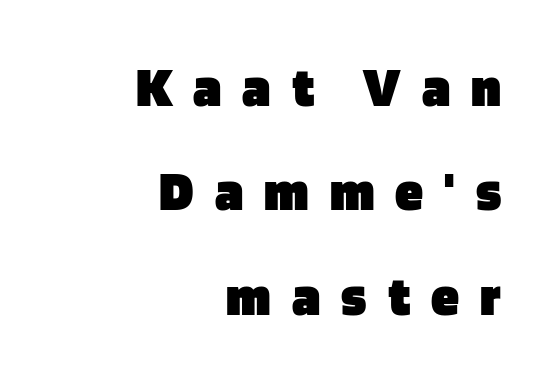
Q: Is the text bold? A: Yes.
Q: Is the text italic (slanted)? A: No, it is upright.
Q: Is the typeface a serif or a sans-serif typeface? A: Sans-serif.
Q: Is the text underlined? A: No.
Q: How is the paragraph aligned? A: Right-aligned.
Q: Is the spacing between letters normal or unusually wide? A: Unusually wide.
Q: Width (condensed, normal, or wide)? A: Normal.
Q: Stroke contrast? A: Low.
Q: x-height? A: Large.
Q: Monospaced? A: No.
